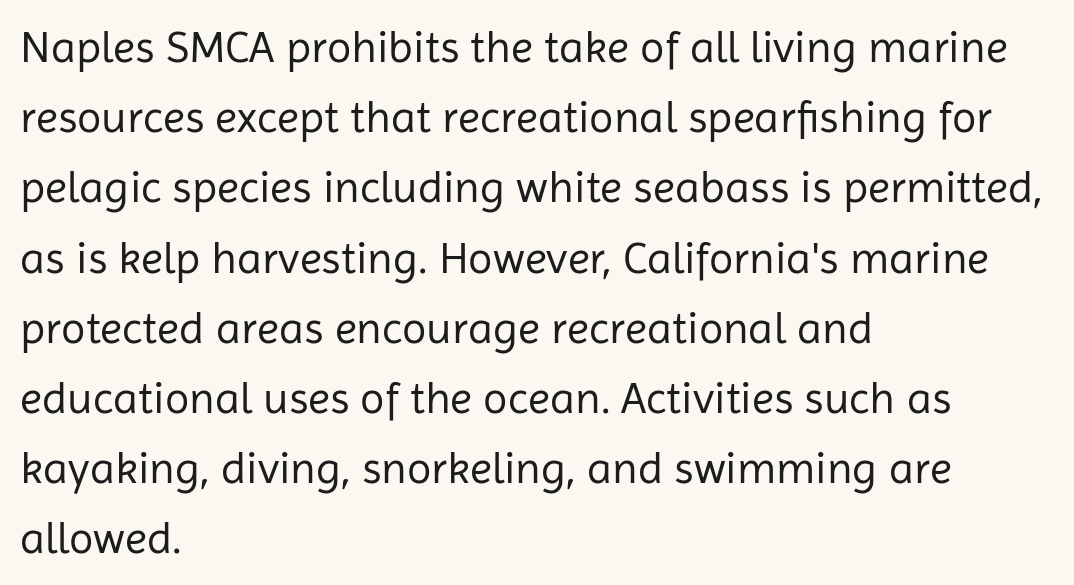
{"serif": "no", "italic": "no", "bold": "no", "weight": "regular", "width": "normal", "stroke_contrast": "low", "x_height": "medium", "monospaced": "no", "underline": "no", "align": "left", "line_spacing": "normal", "line_spacing_ratio": 1.56, "letter_spacing": "normal", "letter_spacing_em": 0.0, "glyph_px": 45}
